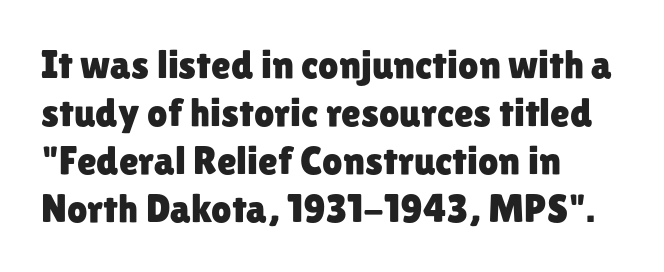
The image shows 40 px sans-serif type, upright; set left-aligned, line spacing 1.2x, normal letter spacing, not underlined; low stroke contrast and a medium x-height.
